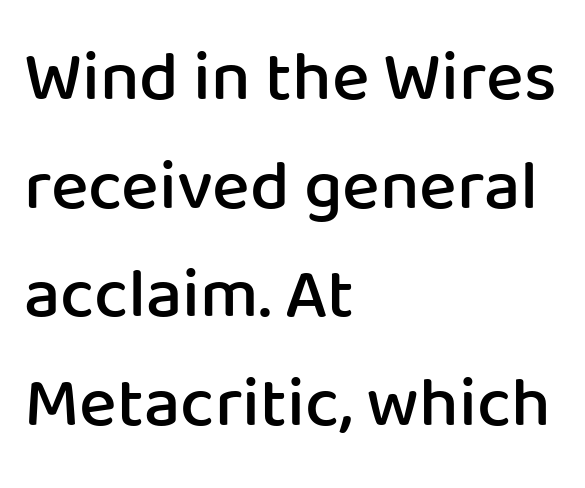
Designer's note — italics off, roman on. Evenly set lines give the paragraph a standard silhouette. The paragraph has a hard left edge and a soft right edge. Grotesque or geometric, the face here clearly has no serifs.
